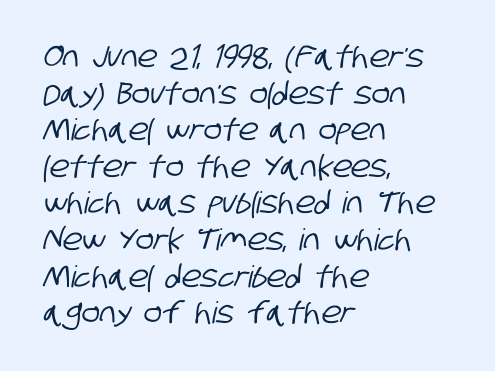
Q: Is the typeface a serif or a sans-serif typeface? A: Sans-serif.
Q: Is the text underlined? A: No.
Q: How is the paragraph aligned? A: Left-aligned.
Q: Is the spacing between letters normal or unusually wide? A: Normal.
Q: Width (condensed, normal, or wide)? A: Condensed.
Q: Stroke contrast? A: Low.
Q: x-height? A: Large.
Q: Monospaced? A: No.
